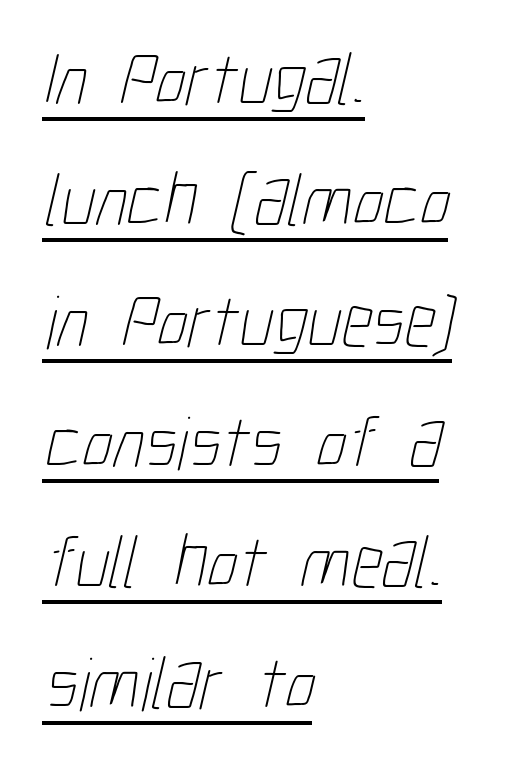
The image shows 76 px thin, condensed type; set left-aligned, normal line spacing (1.59x), normal letter spacing, underlined; low stroke contrast and a medium x-height.
